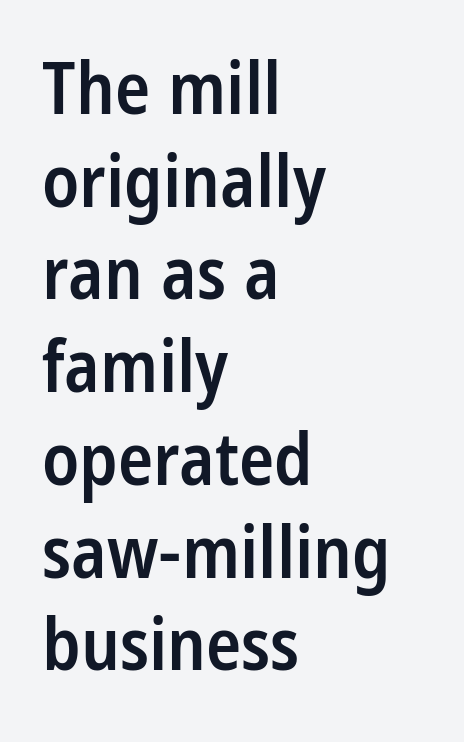
The image shows 73 px semibold, condensed sans-serif type, upright; set left-aligned, normal line spacing (1.27x), normal letter spacing, not underlined; low stroke contrast and a large x-height.
